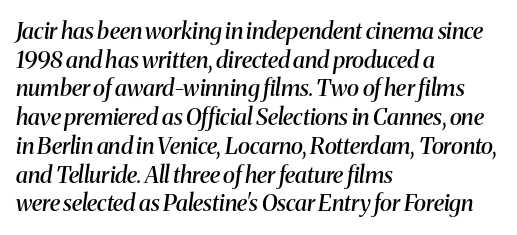
The image shows 23 px text type, italic (leaning right); set left-aligned, normal line spacing (1.25x), normal letter spacing, not underlined.
